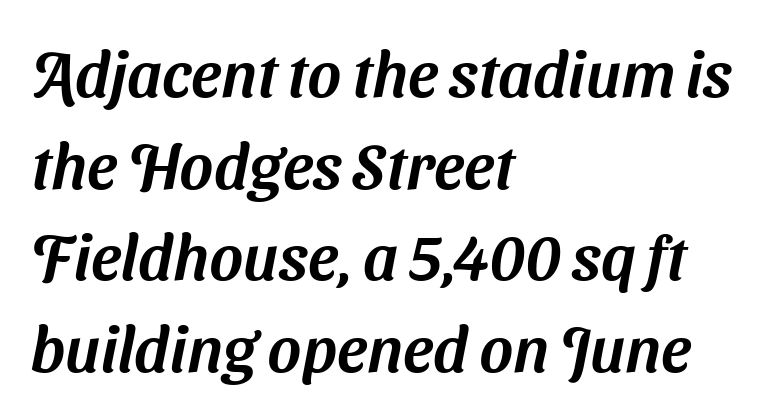
The image shows 64 px sans-serif type; set left-aligned, normal line spacing (1.43x), normal letter spacing, not underlined; medium stroke contrast and a medium x-height.
